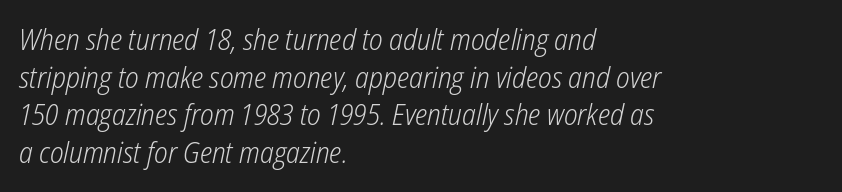
The image shows 29 px light, condensed type, italic (leaning right); set left-aligned, normal line spacing (1.3x), normal letter spacing, not underlined; low stroke contrast and a medium x-height.
